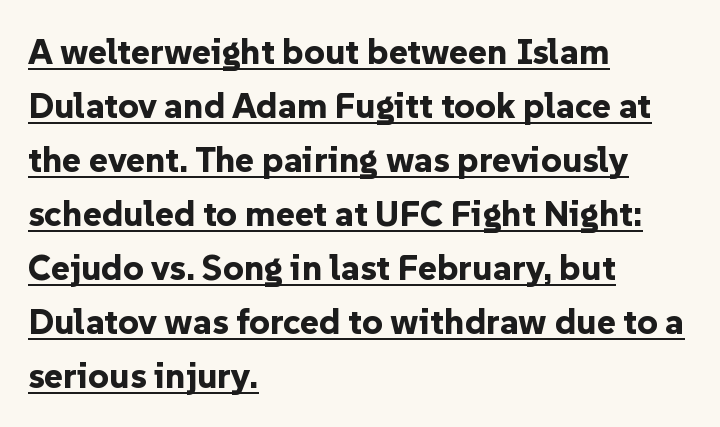
Q: Is the text bold? A: Yes.
Q: Is the text italic (slanted)? A: No, it is upright.
Q: Is the typeface a serif or a sans-serif typeface? A: Sans-serif.
Q: Is the text underlined? A: Yes.
Q: How is the paragraph aligned? A: Left-aligned.
Q: Is the spacing between letters normal or unusually wide? A: Normal.
Q: Is the spacing between lines tight, normal or loose? A: Normal.
Q: Width (condensed, normal, or wide)? A: Normal.
Q: Stroke contrast? A: Low.
Q: x-height? A: Medium.
Q: Monospaced? A: No.
